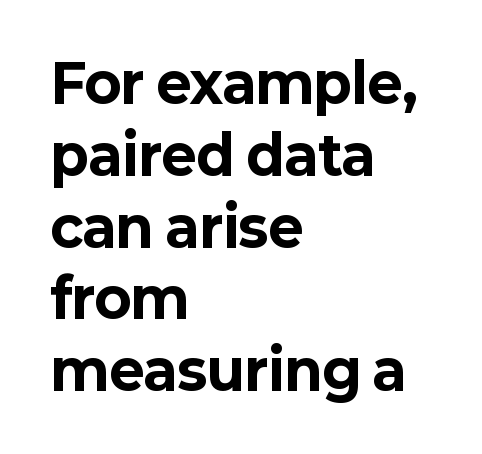
The image shows 54 px bold sans-serif type, upright; set left-aligned, normal line spacing (1.33x), normal letter spacing, not underlined; low stroke contrast and a medium x-height.
